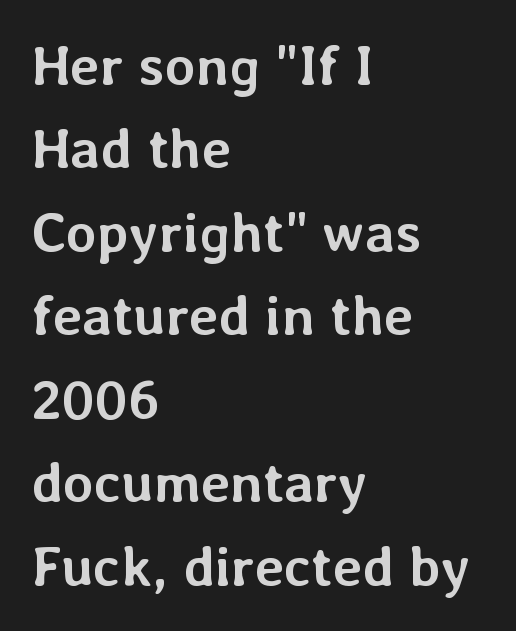
Q: Is the text bold? A: Yes.
Q: Is the text italic (slanted)? A: No, it is upright.
Q: Is the text underlined? A: No.
Q: How is the paragraph aligned? A: Left-aligned.
Q: Is the spacing between letters normal or unusually wide? A: Normal.
Q: Is the spacing between lines tight, normal or loose? A: Normal.
Q: Width (condensed, normal, or wide)? A: Normal.
Q: Stroke contrast? A: Low.
Q: x-height? A: Medium.
Q: Monospaced? A: No.
